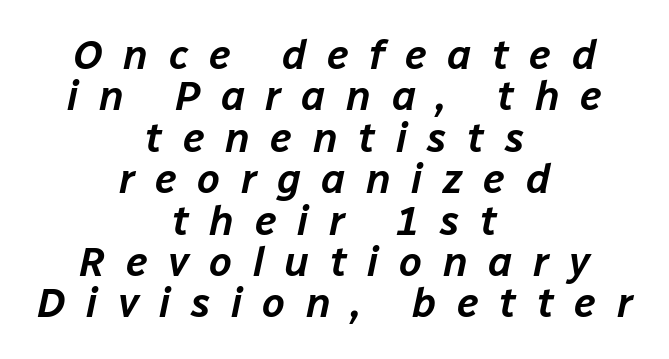
Q: Is the text italic (slanted)? A: Yes, it leans right by about 12 degrees.
Q: Is the text underlined? A: No.
Q: How is the paragraph aligned? A: Centered.
Q: Is the spacing between letters normal or unusually wide? A: Unusually wide.
Q: Is the spacing between lines tight, normal or loose? A: Tight.
Q: Width (condensed, normal, or wide)? A: Normal.
Q: Stroke contrast? A: Low.
Q: x-height? A: Medium.
Q: Monospaced? A: No.
